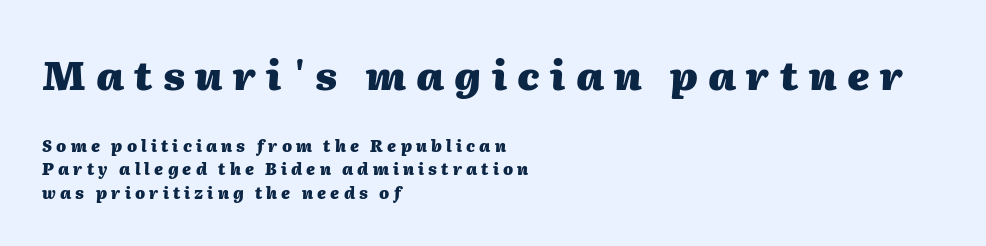
Caption: bold face, heavy strokes. The rendering inserts visible extra space after every character. The space between consecutive lines is moderate. Descenders are the only things crossing below the line.
